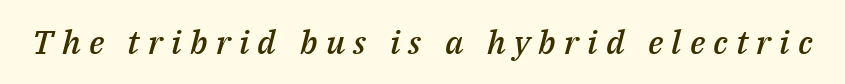
{"italic": "yes", "lean": "right", "slant_degrees": 14, "bold": "semi", "weight": "semibold", "width": "normal", "stroke_contrast": "medium", "x_height": "medium", "monospaced": "no", "underline": "no", "letter_spacing": "wide", "letter_spacing_em": 0.25, "glyph_px": 33}
